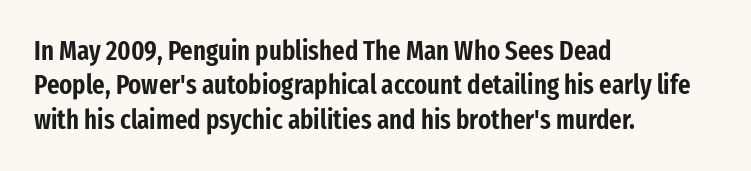
Do the letters lean? They stand straight. Lines of text with bare space underneath. The passage shown stacks its lines at a standard gap. Casual observation: everything's shoved over to the left.
